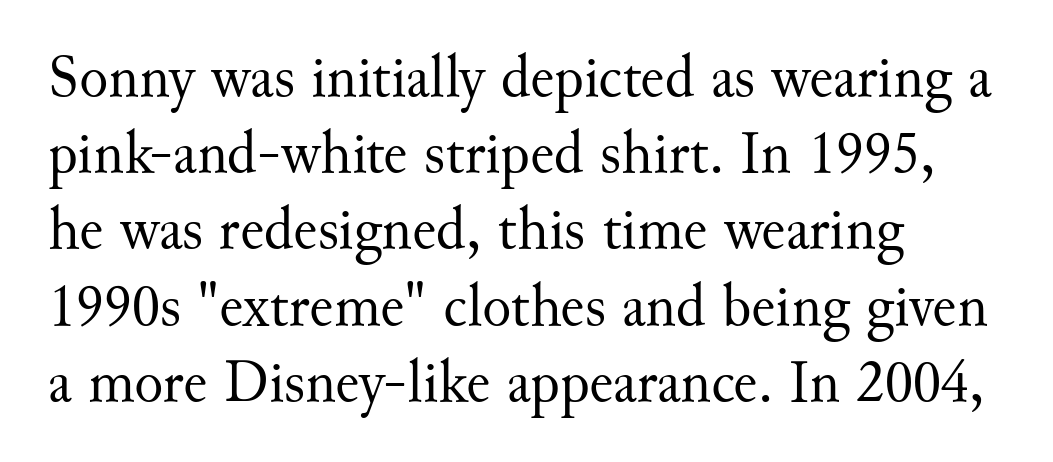
A roman cut, with each character standing at attention. Yep, those are serifs on the letters. The typeface has the unassuming heft of standard copy or less. These lines sit exactly where default settings would place them. One-word summary of the alignment: left.
